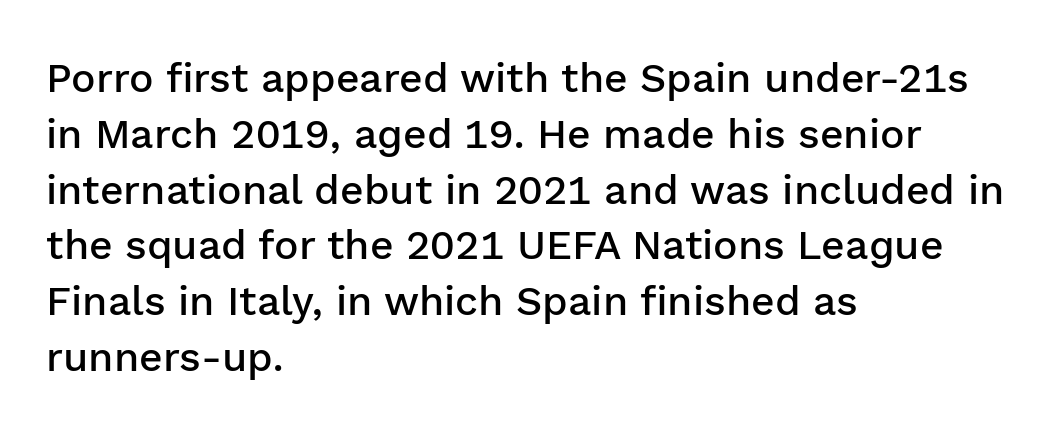
The image shows 41 px semibold sans-serif type, upright; set left-aligned, normal line spacing (1.36x), normal letter spacing, not underlined; low stroke contrast and a medium x-height.
